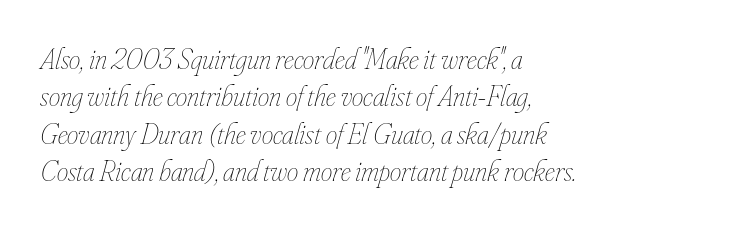
{"italic": "yes", "lean": "right", "slant_degrees": 16, "bold": "no", "weight": "thin", "width": "condensed", "stroke_contrast": "low", "x_height": "small", "monospaced": "no", "underline": "no", "align": "left", "line_spacing": "normal", "line_spacing_ratio": 1.29, "letter_spacing": "normal", "letter_spacing_em": 0.0, "glyph_px": 29}
